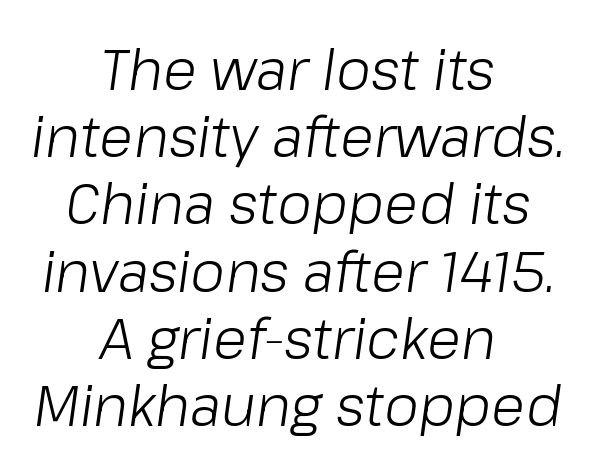
Typeset on center — no edge is straight. Caption: standard tracking, unaltered. A clean baseline with only descenders dipping below it. Yep, that's italic — everything's leaning. A typesetter would call this proportional, since set widths differ per character. No letter is thick-stroked: the sample isn't bold.
